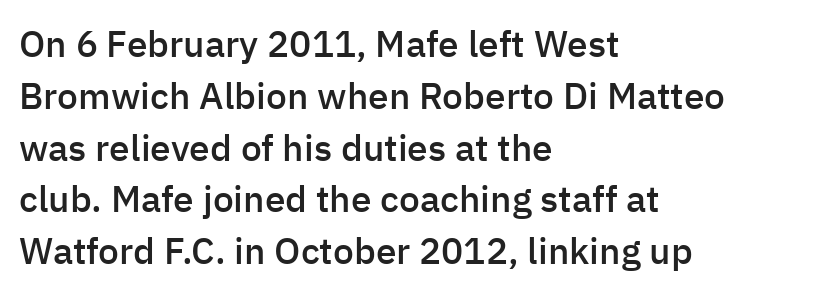
Q: Is the text bold? A: Semi-bold.
Q: Is the text italic (slanted)? A: No, it is upright.
Q: Is the typeface a serif or a sans-serif typeface? A: Sans-serif.
Q: Is the text underlined? A: No.
Q: How is the paragraph aligned? A: Left-aligned.
Q: Is the spacing between letters normal or unusually wide? A: Normal.
Q: Is the spacing between lines tight, normal or loose? A: Normal.
Q: Width (condensed, normal, or wide)? A: Normal.
Q: Stroke contrast? A: Low.
Q: x-height? A: Medium.
Q: Monospaced? A: No.
